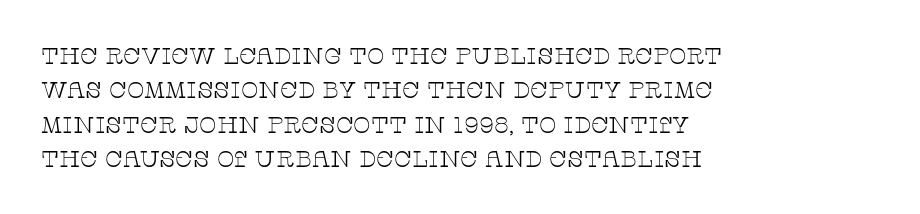
Q: Is the text bold? A: No.
Q: Is the text italic (slanted)? A: No, it is upright.
Q: Is the text underlined? A: No.
Q: How is the paragraph aligned? A: Left-aligned.
Q: Is the spacing between letters normal or unusually wide? A: Normal.
Q: Is the spacing between lines tight, normal or loose? A: Normal.
